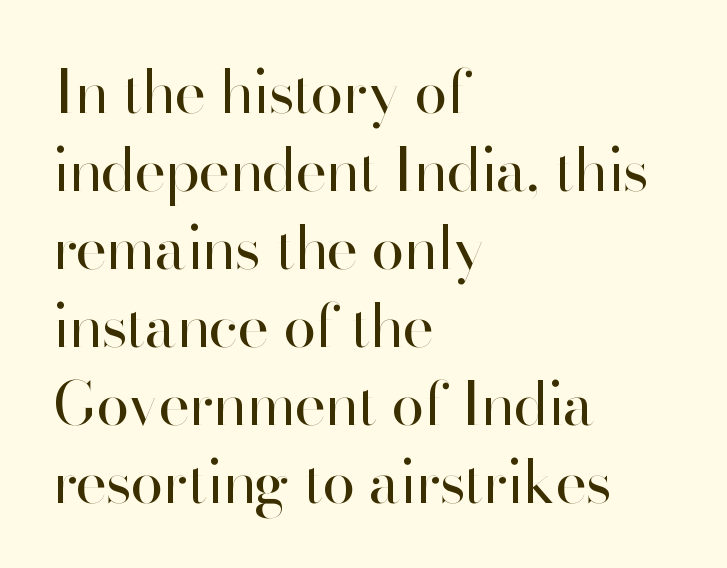
The image shows 60 px regular-weight sans-serif type, upright; set left-aligned, normal line spacing (1.3x), normal letter spacing, not underlined; high stroke contrast and a small x-height.
